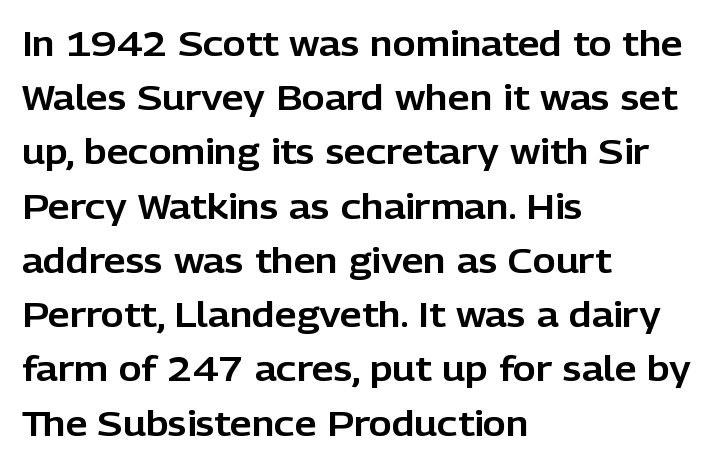
What's the leading like? Ordinary, nothing unusual. In terms of letterspacing, this is plain default setting. Is this a fixed-width face? No — the glyphs have proportional, varying widths. In CSS terms this would be text-align: left. A clean baseline with only descenders dipping below it. Check where the strokes stop: nothing finishes them off — pure sans.
